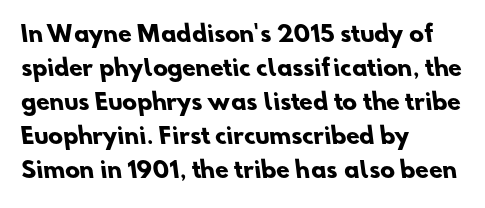
{"bold": "yes", "underline": "no", "align": "left", "line_spacing": "normal", "line_spacing_ratio": 1.54, "letter_spacing": "normal", "letter_spacing_em": 0.0, "glyph_px": 22}
